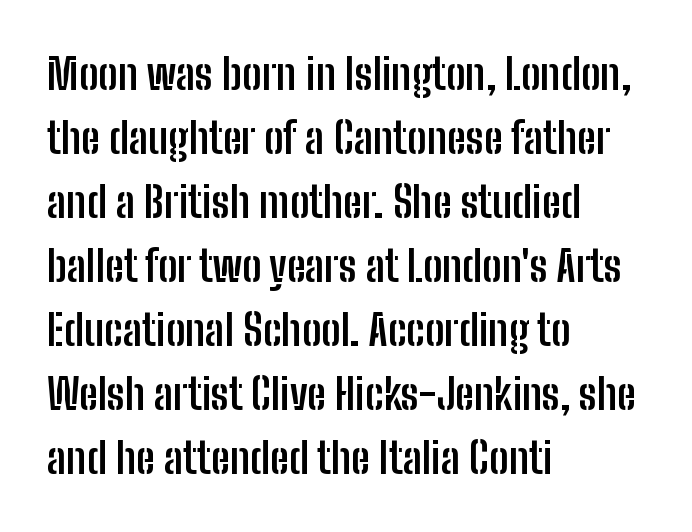
The face used here has the dense, thick strokes of a bold. Reading down the block, your eye returns to a fixed left position each line. Designer's note — italics off, roman on. Nobody drew a line under any word here. The lines sit at an ordinary, default distance from one another. The rendering uses natural spacing where letterforms have individual widths.
